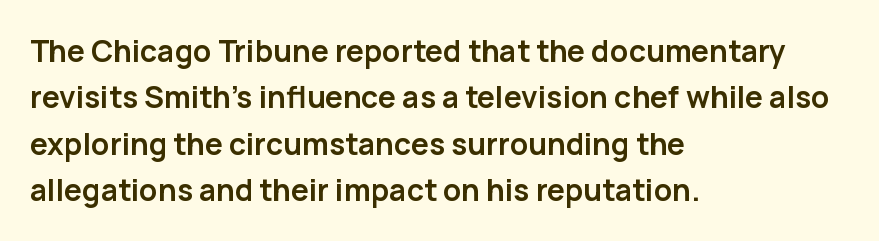
Q: Is the text bold? A: Yes.
Q: Is the text italic (slanted)? A: No, it is upright.
Q: Is the typeface a serif or a sans-serif typeface? A: Sans-serif.
Q: Is the text underlined? A: No.
Q: How is the paragraph aligned? A: Left-aligned.
Q: Is the spacing between letters normal or unusually wide? A: Normal.
Q: Is the spacing between lines tight, normal or loose? A: Normal.
Q: Width (condensed, normal, or wide)? A: Normal.
Q: Stroke contrast? A: Low.
Q: x-height? A: Medium.
Q: Monospaced? A: No.
